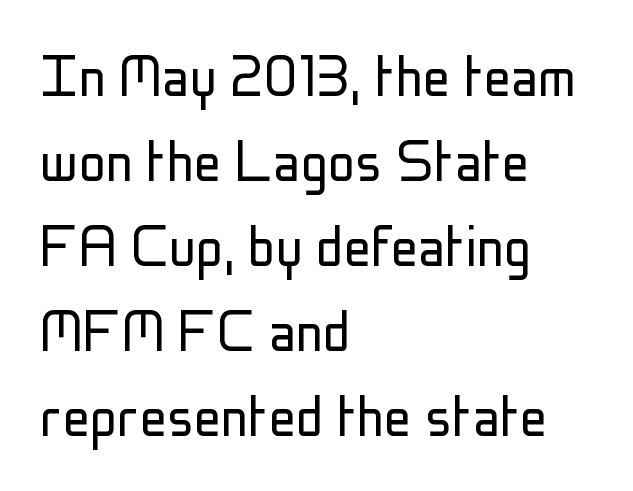
Q: Is the text bold? A: No.
Q: Is the text italic (slanted)? A: No, it is upright.
Q: Is the typeface a serif or a sans-serif typeface? A: Sans-serif.
Q: Is the text underlined? A: No.
Q: How is the paragraph aligned? A: Left-aligned.
Q: Is the spacing between letters normal or unusually wide? A: Normal.
Q: Is the spacing between lines tight, normal or loose? A: Normal.
Q: Width (condensed, normal, or wide)? A: Condensed.
Q: Stroke contrast? A: Low.
Q: x-height? A: Medium.
Q: Monospaced? A: No.
